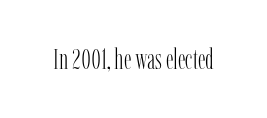
The image shows 28 px light, condensed serif type, upright; set normal letter spacing, not underlined; low stroke contrast and a medium x-height.
